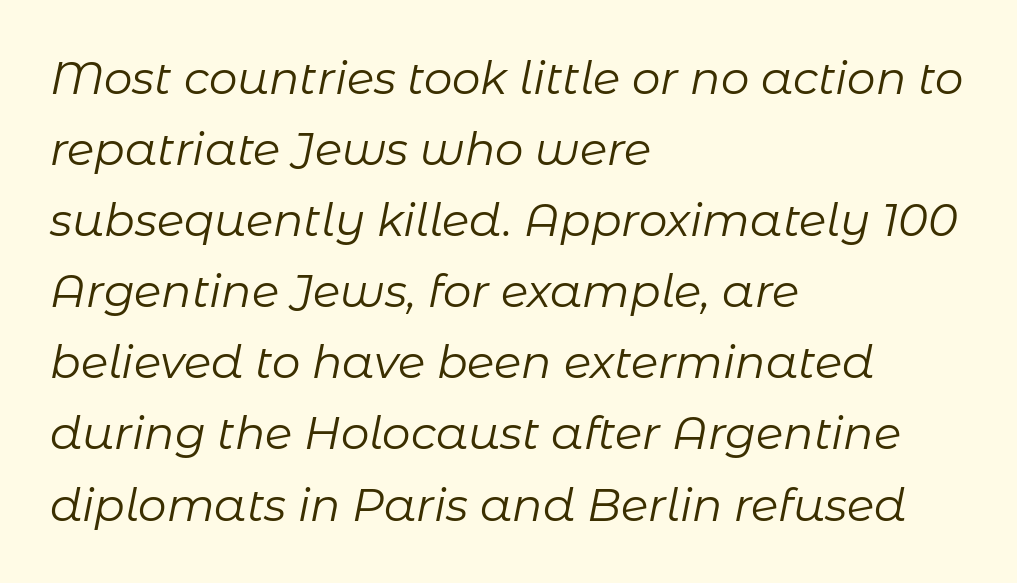
The image shows 45 px regular-weight type, italic (leaning right); set left-aligned, normal line spacing (1.58x), normal letter spacing, not underlined; low stroke contrast and a medium x-height.
